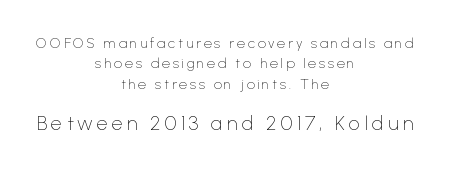
{"italic": "no", "bold": "no", "underline": "no", "align": "center", "line_spacing": "normal", "line_spacing_ratio": 1.45, "letter_spacing": "wide", "letter_spacing_em": 0.2, "larger_block": "second", "size_ratio": 1.43, "glyph_px": 20}
